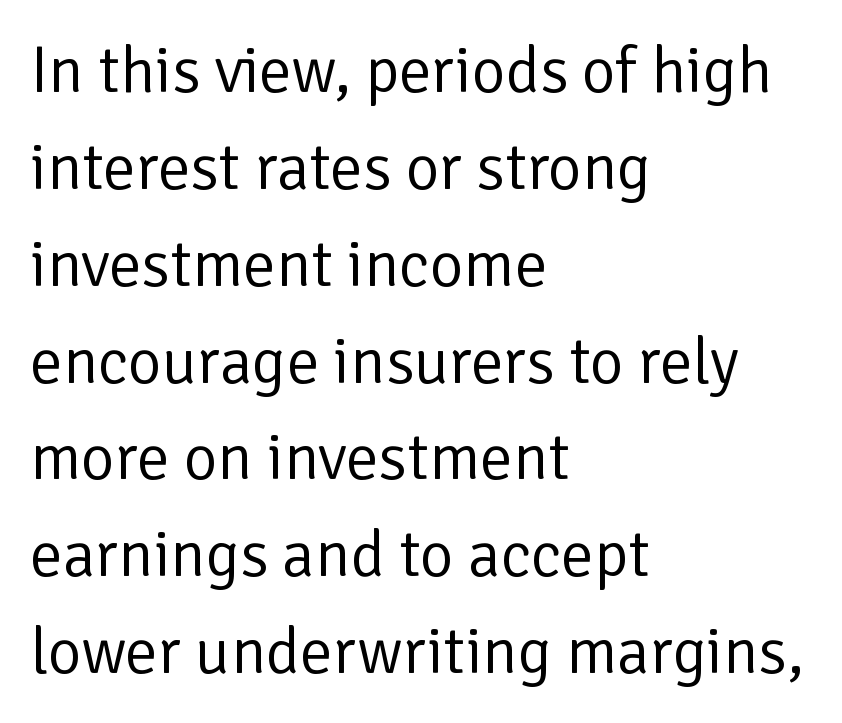
The image shows 65 px regular-weight sans-serif type, upright; set left-aligned, normal line spacing (1.49x), normal letter spacing, not underlined; low stroke contrast and a medium x-height.
